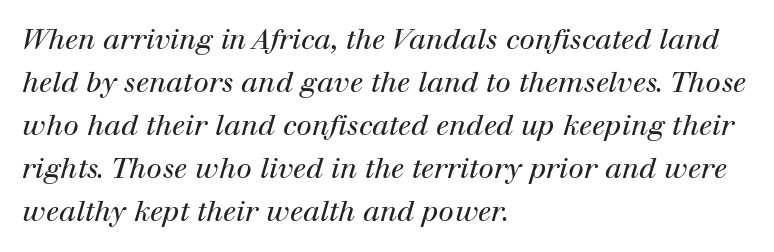
Old-style or modern, the face here clearly has serifs. The lines sit at an ordinary, default distance from one another. The face used here is proportionally spaced, like ordinary book or web type. Italic? Definitely — the glyphs are oblique.
